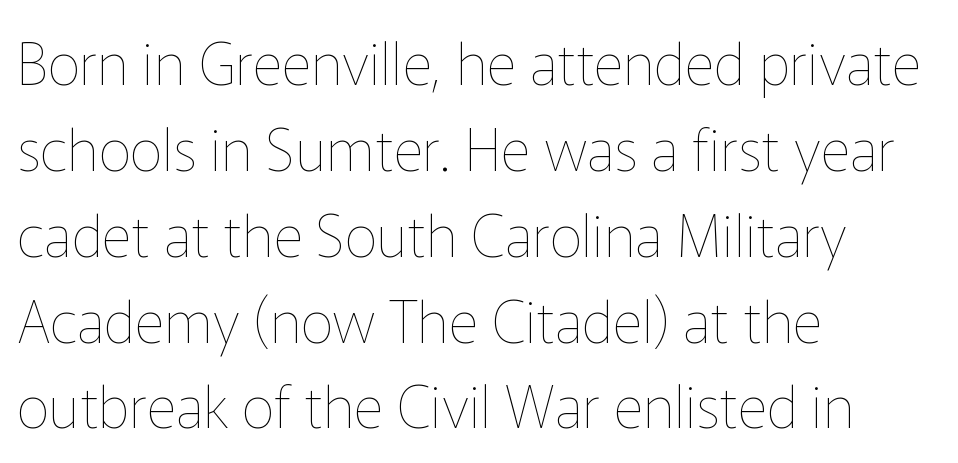
{"italic": "no", "bold": "no", "weight": "thin", "width": "normal", "stroke_contrast": "low", "x_height": "medium", "monospaced": "no", "underline": "no", "align": "left", "line_spacing": "normal", "line_spacing_ratio": 1.48, "letter_spacing": "normal", "letter_spacing_em": 0.0, "glyph_px": 58}
